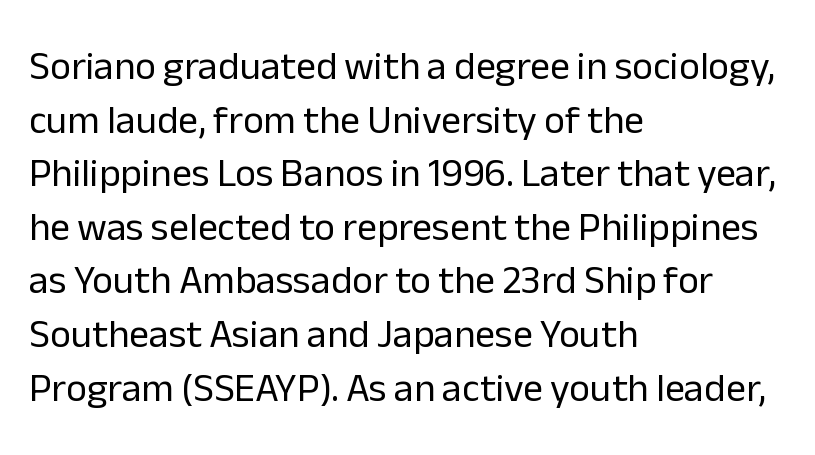
Compared with typical body copy, the letter spacing here is the same. Looks like regular typesetting: each glyph gets only the width it needs. Line starts are locked; line ends wander. The font is comparable to plain body text, perhaps lighter.
